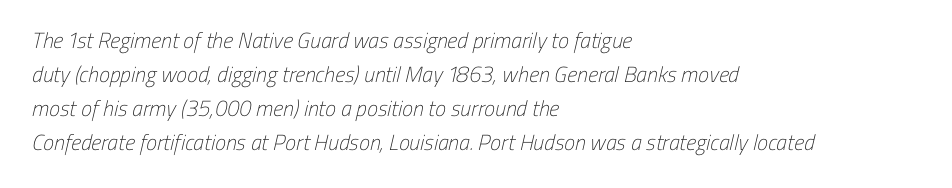
Q: Is the text bold? A: No.
Q: Is the text underlined? A: No.
Q: How is the paragraph aligned? A: Left-aligned.
Q: Is the spacing between letters normal or unusually wide? A: Normal.
Q: Is the spacing between lines tight, normal or loose? A: Normal.
